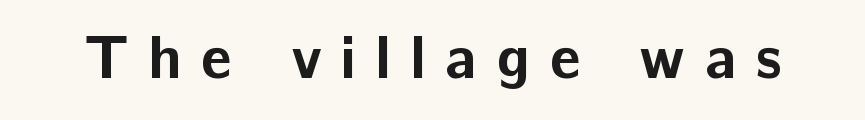
Q: Is the text bold? A: Yes.
Q: Is the text italic (slanted)? A: No, it is upright.
Q: Is the typeface a serif or a sans-serif typeface? A: Sans-serif.
Q: Is the text underlined? A: No.
Q: Is the spacing between letters normal or unusually wide? A: Unusually wide.
Q: Width (condensed, normal, or wide)? A: Normal.
Q: Stroke contrast? A: Low.
Q: x-height? A: Medium.
Q: Monospaced? A: No.
